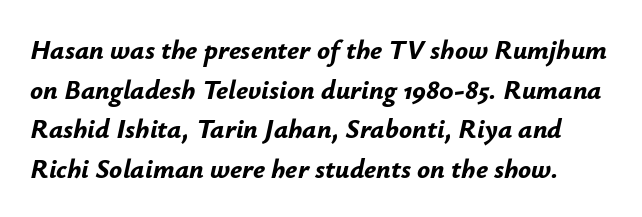
The image shows 27 px bold type, italic (leaning right); set normal line spacing (1.47x), normal letter spacing, not underlined.
